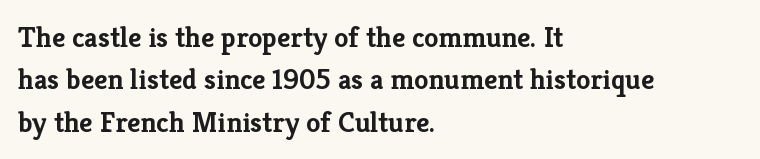
The image shows 29 px semibold serif type, upright; set left-aligned, normal line spacing (1.46x), normal letter spacing, not underlined; low stroke contrast and a medium x-height.
